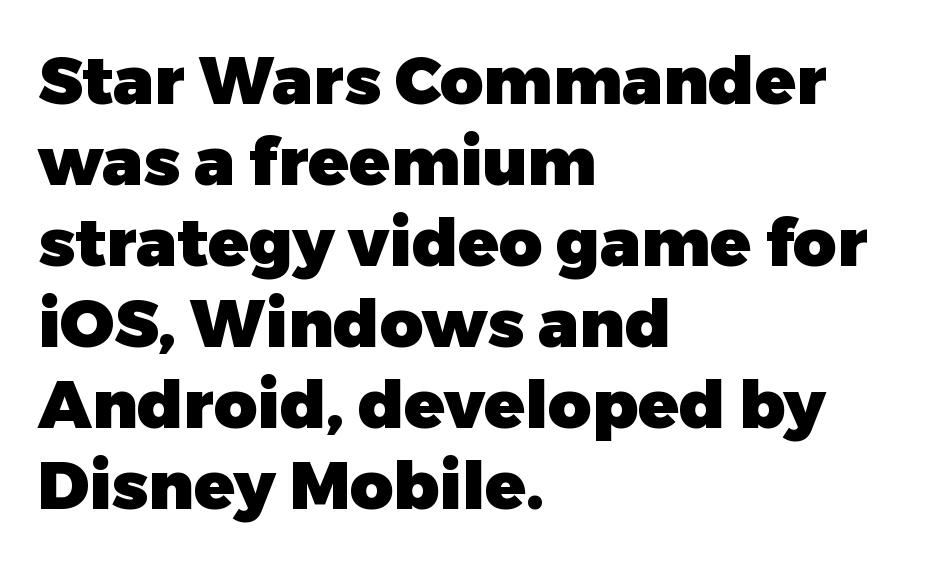
{"serif": "no", "italic": "no", "bold": "yes", "weight": "heavy", "width": "normal", "stroke_contrast": "low", "x_height": "medium", "monospaced": "no", "underline": "no", "align": "left", "line_spacing_ratio": 1.21, "letter_spacing": "normal", "letter_spacing_em": 0.0, "glyph_px": 67}
